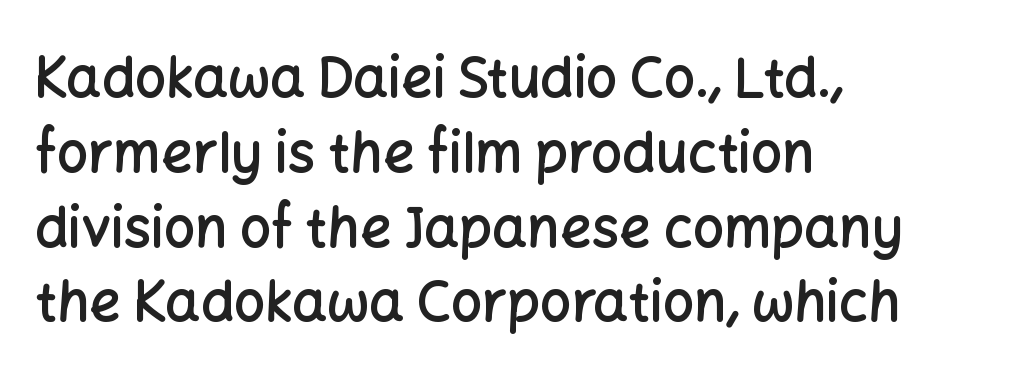
{"serif": "no", "italic": "no", "bold": "semi", "weight": "semibold", "width": "normal", "stroke_contrast": "low", "x_height": "medium", "monospaced": "no", "underline": "no", "align": "left", "line_spacing": "normal", "line_spacing_ratio": 1.36, "letter_spacing": "normal", "letter_spacing_em": 0.0, "glyph_px": 55}
